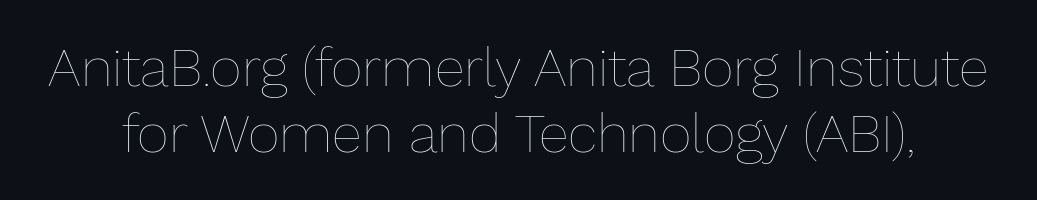
Descender tails drop into unmarked territory. The face used here is rendered with its standard letterfit. Counters stay open thanks to moderate or lighter strokes. The specimen reads as upright at a glance. Do the characters align in a grid? No, the font is proportional.
